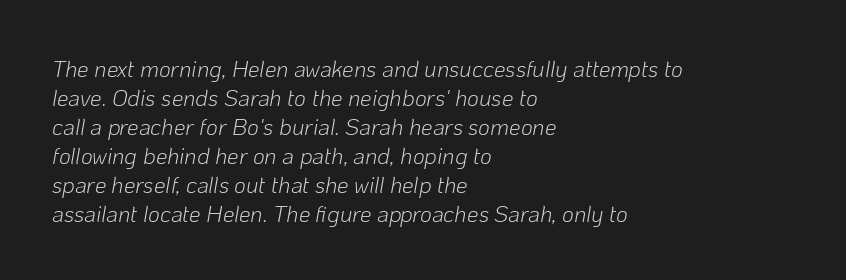
{"italic": "yes", "lean": "right", "slant_degrees": 10, "bold": "no", "underline": "no", "align": "left", "line_spacing": "normal", "line_spacing_ratio": 1.26, "letter_spacing": "normal", "letter_spacing_em": 0.0, "glyph_px": 23}
